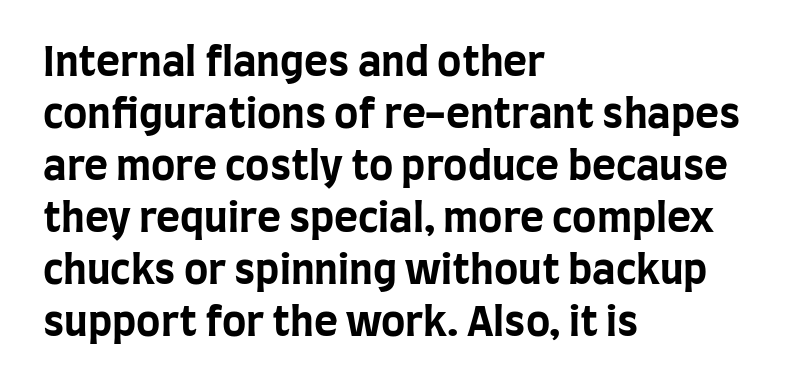
This rendering leaves character spacing at its baseline value. The setting favours the left margin, as ordinary paragraphs usually do. Is this a fixed-width face? No — the glyphs have proportional, varying widths. Style check: upright. Notice how descenders clear the ascenders below comfortably — that's standard leading.
